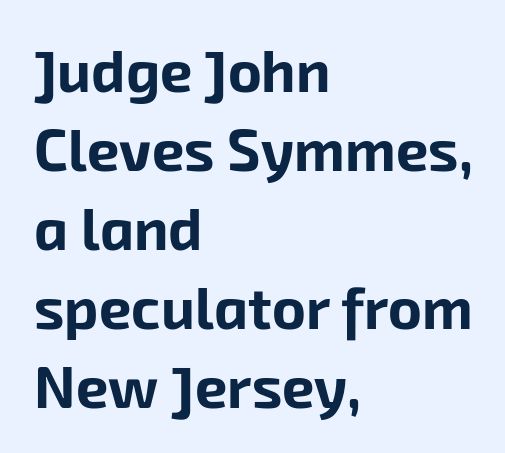
The image shows 58 px bold sans-serif type; set left-aligned, normal line spacing (1.36x), normal letter spacing, not underlined; low stroke contrast and a medium x-height.
